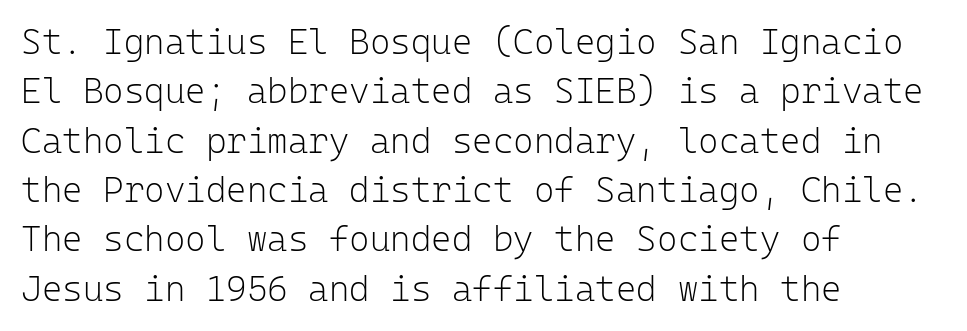
{"serif": "no", "italic": "no", "bold": "no", "weight": "light", "width": "normal", "stroke_contrast": "low", "x_height": "medium", "monospaced": "yes", "underline": "no", "align": "left", "line_spacing": "normal", "line_spacing_ratio": 1.41, "letter_spacing": "normal", "letter_spacing_em": 0.0, "glyph_px": 35}
